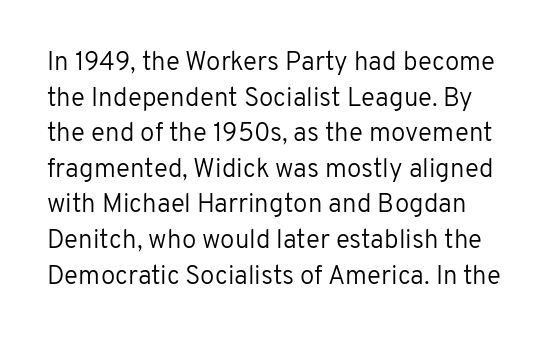
{"italic": "no", "bold": "no", "underline": "no", "line_spacing": "normal", "line_spacing_ratio": 1.37, "letter_spacing": "normal", "letter_spacing_em": 0.0, "glyph_px": 26}
